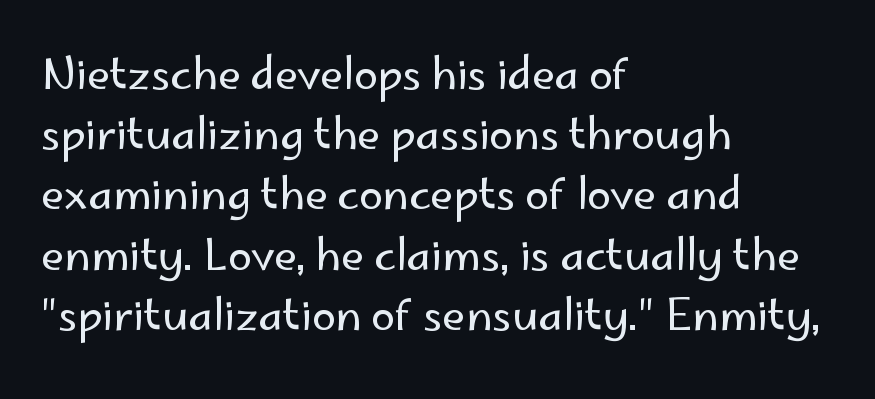
The image shows 43 px regular-weight sans-serif type, upright; set left-aligned, normal line spacing (1.4x), normal letter spacing, not underlined; low stroke contrast and a small x-height.
